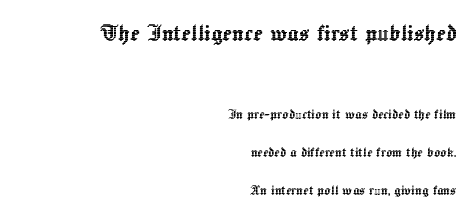
Q: Is the text italic (slanted)? A: No, it is upright.
Q: Is the text underlined? A: No.
Q: How is the paragraph aligned? A: Right-aligned.
Q: Is the spacing between letters normal or unusually wide? A: Normal.
Q: Is the spacing between lines tight, normal or loose? A: Loose.
Q: Which block of text is set in a larger size, the first (top) or the second (bottom)? A: The first (top) one.
Q: Width (condensed, normal, or wide)? A: Normal.
Q: x-height? A: Medium.
Q: Monospaced? A: No.
